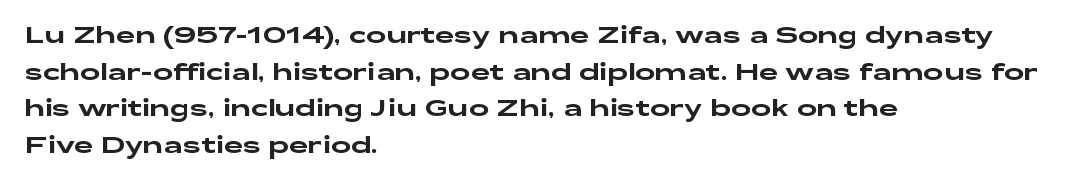
The image shows 24 px text type, upright; set left-aligned, normal line spacing (1.53x), normal letter spacing, not underlined.
